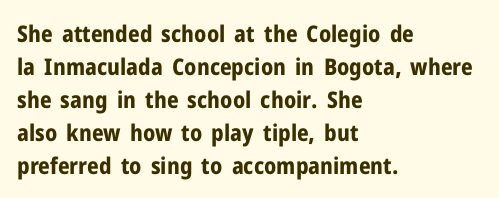
{"italic": "no", "bold": "yes", "underline": "no", "align": "left", "line_spacing": "normal", "line_spacing_ratio": 1.43, "letter_spacing": "normal", "letter_spacing_em": 0.0, "glyph_px": 23}
